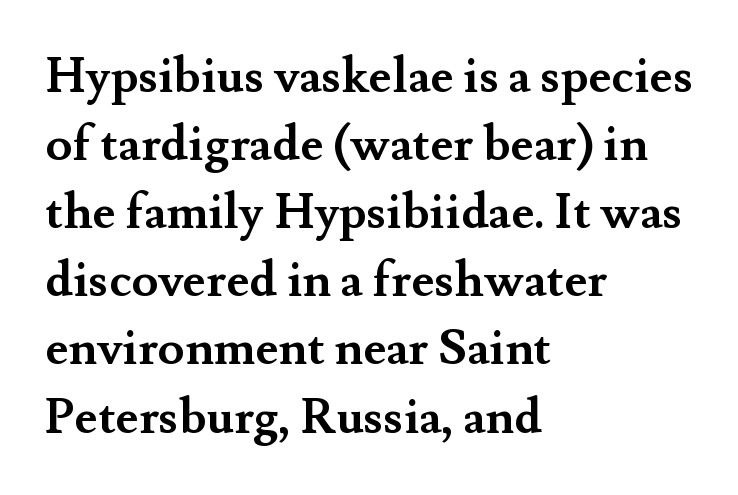
Q: Is the text bold? A: Yes.
Q: Is the text italic (slanted)? A: No, it is upright.
Q: Is the typeface a serif or a sans-serif typeface? A: Serif.
Q: Is the text underlined? A: No.
Q: How is the paragraph aligned? A: Left-aligned.
Q: Is the spacing between letters normal or unusually wide? A: Normal.
Q: Is the spacing between lines tight, normal or loose? A: Normal.
Q: Width (condensed, normal, or wide)? A: Normal.
Q: Stroke contrast? A: Medium.
Q: x-height? A: Small.
Q: Monospaced? A: No.
